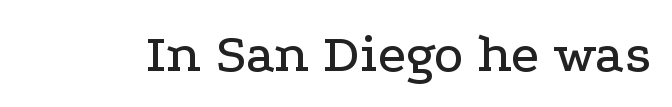
Quick note: underline off. Students, note that the glyphs here touch the page at normal intervals. Looks like regular typesetting: each glyph gets only the width it needs. Little horizontal feet cap the strokes, marking this as serif type. Ordinary non-slanted type is in use.
